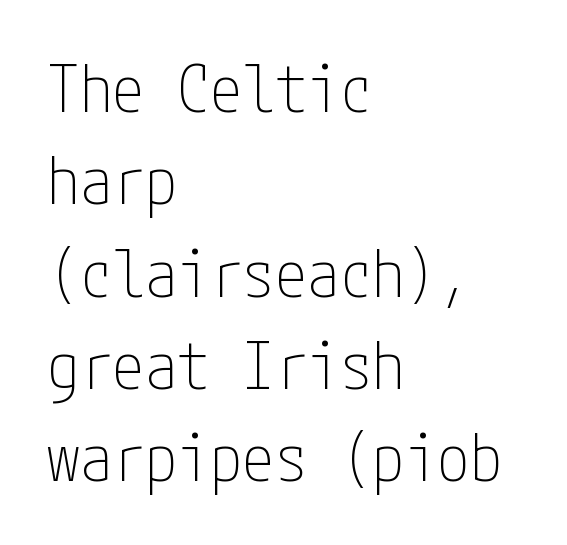
The ragged edge is on the right, which tells us the setting is flush left. Does the leading feel generous? No, just average. This rendering employs a face without finishing strokes, i.e., a sans-serif. The specimen reads as upright at a glance. Anything drawn beneath the words? Only blank space.
